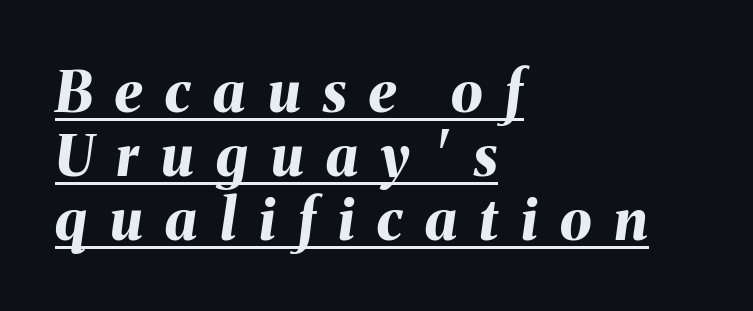
Q: Is the text bold? A: Yes.
Q: Is the text italic (slanted)? A: Yes, it leans right by about 8 degrees.
Q: Is the text underlined? A: Yes.
Q: How is the paragraph aligned? A: Left-aligned.
Q: Is the spacing between letters normal or unusually wide? A: Unusually wide.
Q: Is the spacing between lines tight, normal or loose? A: Tight.
Q: Width (condensed, normal, or wide)? A: Normal.
Q: Stroke contrast? A: Medium.
Q: x-height? A: Medium.
Q: Monospaced? A: No.
